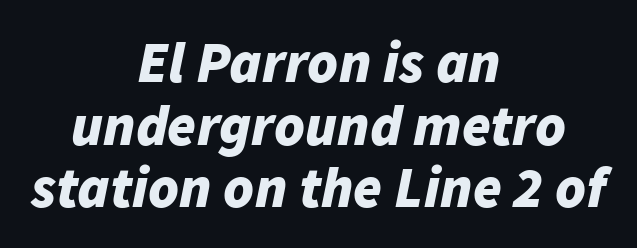
The whole block is typeset with a tilt. How are the letters spaced? Ordinarily, with no added tracking. Rows of type sit shoulder to shoulder in the vertical direction. The letters advance in unequal steps, a hallmark of proportional type. Set as a true bold cut, around the 700 mark.
